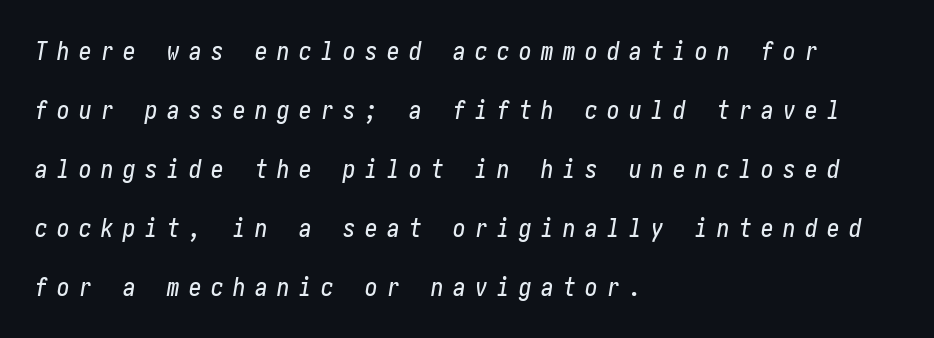
Q: Is the text italic (slanted)? A: Yes, it leans right by about 10 degrees.
Q: Is the text underlined? A: No.
Q: How is the paragraph aligned? A: Left-aligned.
Q: Is the spacing between letters normal or unusually wide? A: Unusually wide.
Q: Is the spacing between lines tight, normal or loose? A: Loose.
